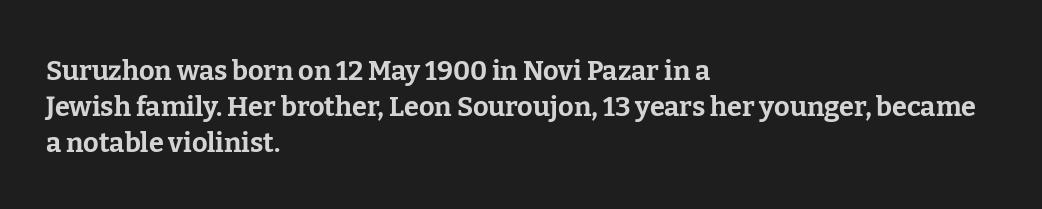
{"italic": "no", "bold": "yes", "underline": "no", "align": "left", "line_spacing": "normal", "line_spacing_ratio": 1.33, "letter_spacing": "normal", "letter_spacing_em": 0.0, "glyph_px": 27}
